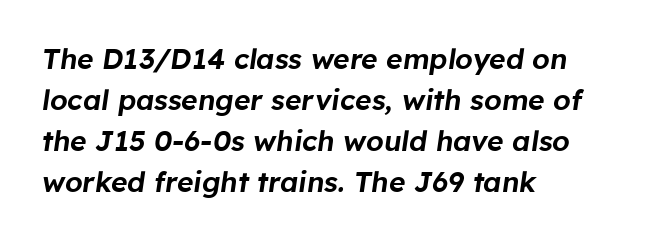
{"italic": "yes", "lean": "right", "slant_degrees": 8, "width": "normal", "stroke_contrast": "low", "x_height": "medium", "monospaced": "no", "underline": "no", "align": "left", "line_spacing": "normal", "line_spacing_ratio": 1.47, "letter_spacing": "normal", "letter_spacing_em": 0.0, "glyph_px": 28}
